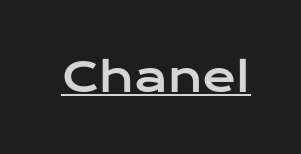
The image shows 41 px wide sans-serif type, upright; set normal letter spacing, underlined; low stroke contrast and a medium x-height.
